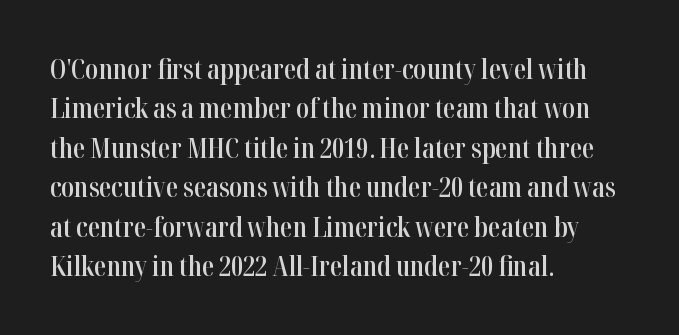
{"italic": "no", "bold": "semi", "underline": "no", "align": "left", "line_spacing": "normal", "line_spacing_ratio": 1.46, "letter_spacing": "normal", "letter_spacing_em": 0.0, "glyph_px": 27}
